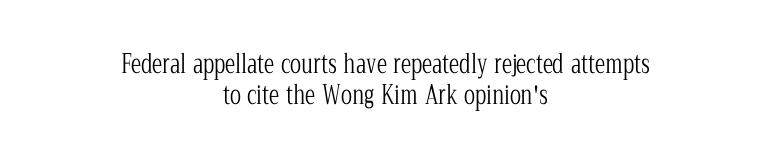
{"italic": "no", "bold": "no", "underline": "no", "align": "center", "line_spacing_ratio": 1.19, "letter_spacing": "normal", "letter_spacing_em": 0.0, "glyph_px": 26}
